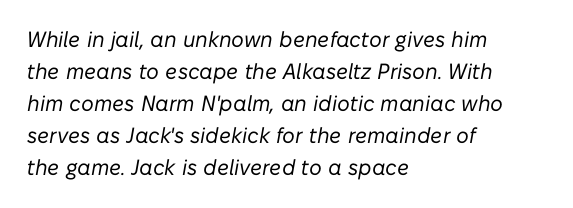
Q: Is the text bold? A: No.
Q: Is the text italic (slanted)? A: Yes, it leans right by about 10 degrees.
Q: Is the text underlined? A: No.
Q: How is the paragraph aligned? A: Left-aligned.
Q: Is the spacing between letters normal or unusually wide? A: Normal.
Q: Is the spacing between lines tight, normal or loose? A: Normal.
